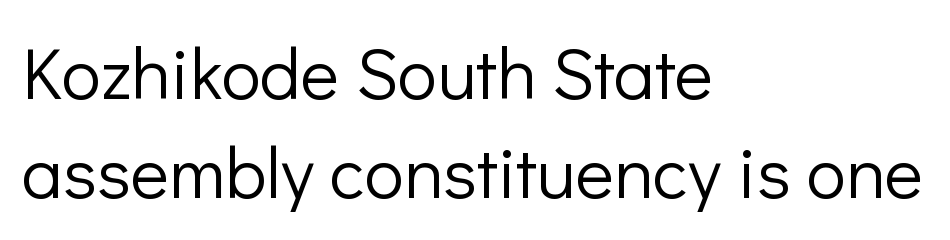
This rendering leaves character spacing at its baseline value. No word sits above an underline. No feet cap the strokes, marking this as sans-serif type. The strokes carry an ordinary text weight at most.
